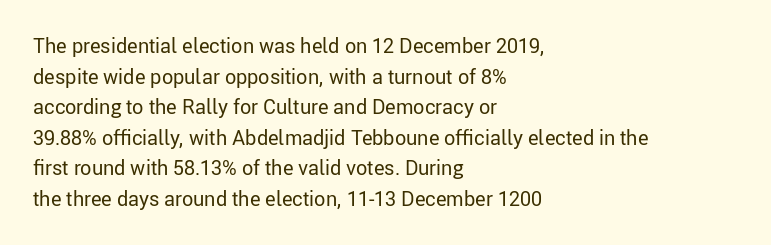
Q: Is the text bold? A: No.
Q: Is the text italic (slanted)? A: No, it is upright.
Q: Is the text underlined? A: No.
Q: How is the paragraph aligned? A: Left-aligned.
Q: Is the spacing between letters normal or unusually wide? A: Normal.
Q: Is the spacing between lines tight, normal or loose? A: Normal.
